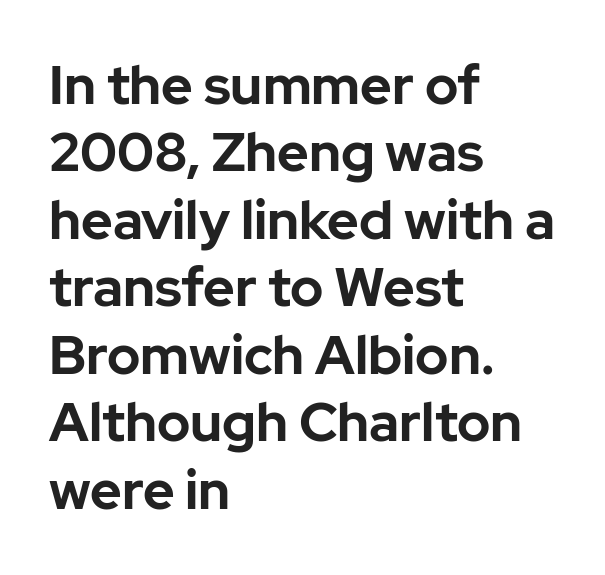
The characters look thick and weighty, a clear bold. This rendering features lettering with no underline. Examine the stroke ends and you'll find no serifs. Notice how descenders clear the ascenders below comfortably — that's standard leading. Here the glyphs are tracked normally, forming tight word shapes. Characters remain perfectly vertical along every line.
